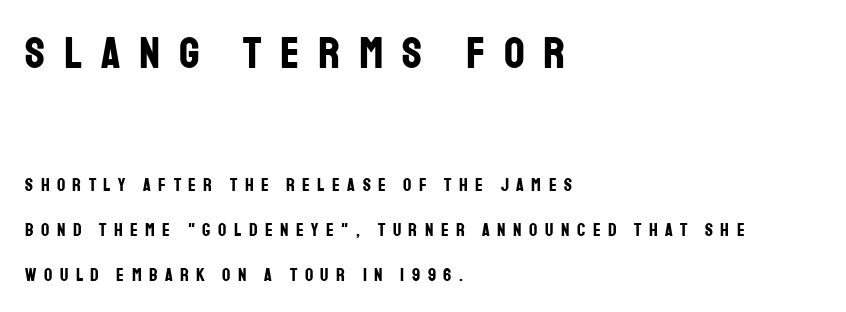
The image shows 45 px bold, condensed sans-serif type, upright; set left-aligned, loose line spacing (2.49x), unusually wide letter spacing (+0.42 em), not underlined; the first (top) block is 2.5x larger; low stroke contrast and a large x-height.
